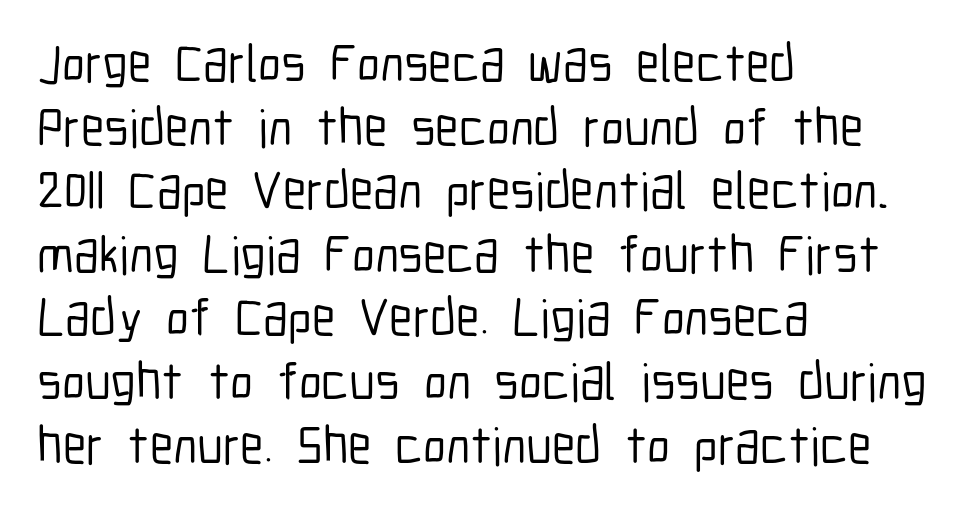
Q: Is the text italic (slanted)? A: No, it is upright.
Q: Is the typeface a serif or a sans-serif typeface? A: Sans-serif.
Q: Is the text underlined? A: No.
Q: How is the paragraph aligned? A: Left-aligned.
Q: Is the spacing between letters normal or unusually wide? A: Normal.
Q: Width (condensed, normal, or wide)? A: Condensed.
Q: Stroke contrast? A: Low.
Q: x-height? A: Medium.
Q: Monospaced? A: No.
